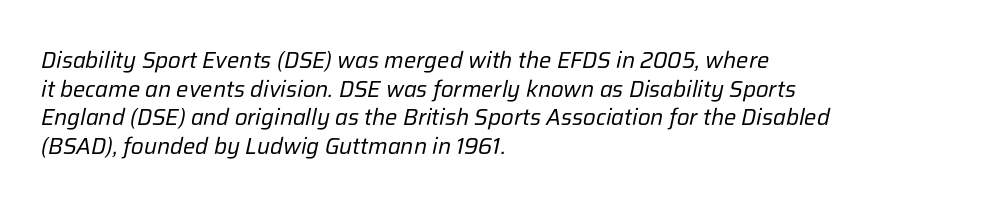
Q: Is the text bold? A: No.
Q: Is the text italic (slanted)? A: Yes, it leans right by about 12 degrees.
Q: Is the text underlined? A: No.
Q: How is the paragraph aligned? A: Left-aligned.
Q: Is the spacing between letters normal or unusually wide? A: Normal.
Q: Is the spacing between lines tight, normal or loose? A: Normal.
